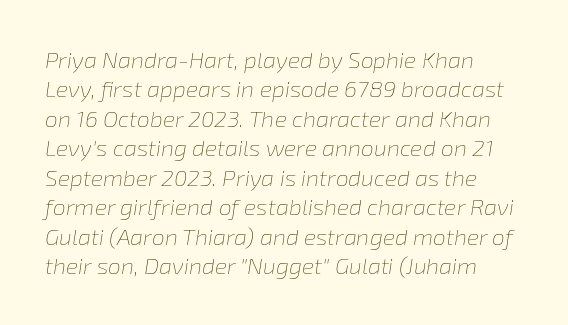
Summary of vertical rhythm: regular, with standard interline spacing. Stems and bowls with no extra thickness — not bold. Short note: letters normally spaced. Beneath every word, the page is bare. The rendering anchors every line to the left-hand side. Rendered with sloped, italic letterforms.
